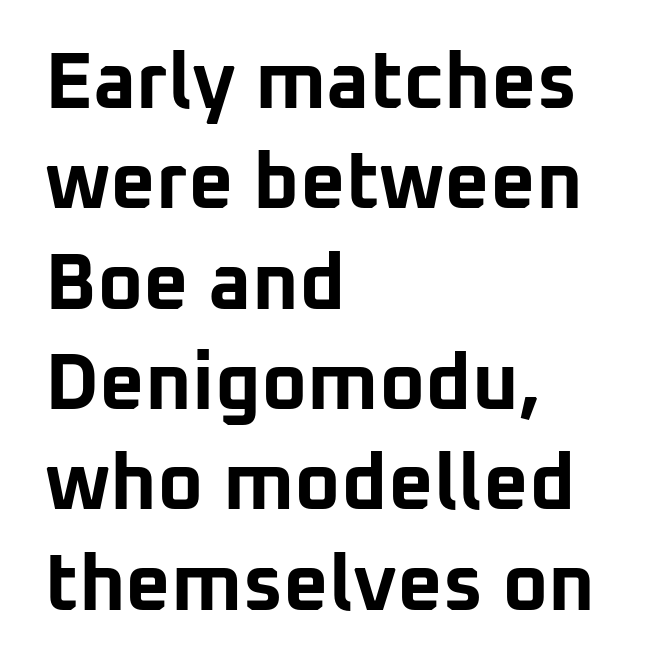
{"serif": "no", "italic": "no", "bold": "yes", "weight": "bold", "width": "normal", "stroke_contrast": "low", "x_height": "medium", "monospaced": "no", "underline": "no", "align": "left", "line_spacing": "normal", "line_spacing_ratio": 1.27, "letter_spacing": "normal", "letter_spacing_em": 0.0, "glyph_px": 79}
